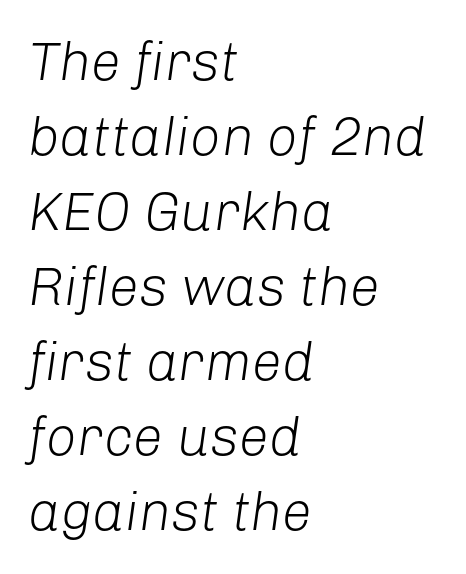
{"italic": "yes", "lean": "right", "slant_degrees": 8, "bold": "no", "weight": "light", "width": "normal", "stroke_contrast": "low", "x_height": "medium", "monospaced": "no", "underline": "no", "align": "left", "line_spacing": "normal", "line_spacing_ratio": 1.39, "letter_spacing": "normal", "letter_spacing_em": 0.0, "glyph_px": 54}
